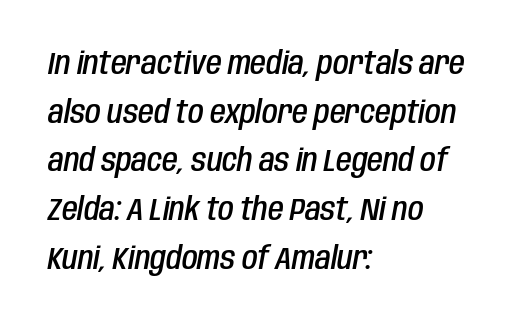
The image shows 32 px semibold, condensed type, italic (leaning right); set left-aligned, normal line spacing (1.52x), normal letter spacing, not underlined; low stroke contrast and a large x-height.
